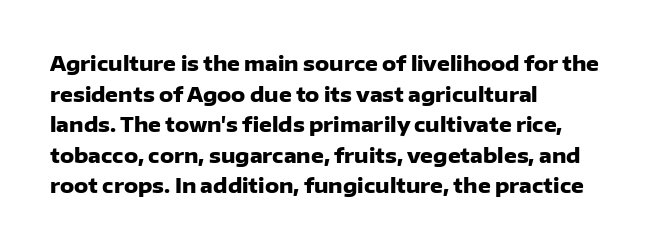
Q: Is the text bold? A: Yes.
Q: Is the text italic (slanted)? A: No, it is upright.
Q: Is the text underlined? A: No.
Q: How is the paragraph aligned? A: Left-aligned.
Q: Is the spacing between letters normal or unusually wide? A: Normal.
Q: Is the spacing between lines tight, normal or loose? A: Normal.
